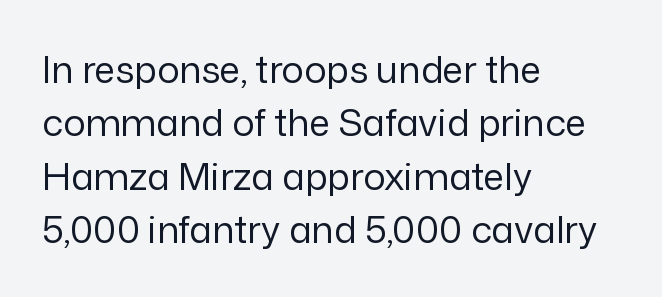
The image shows 37 px regular-weight sans-serif type, upright; set left-aligned, normal line spacing (1.44x), normal letter spacing, not underlined; low stroke contrast and a medium x-height.
